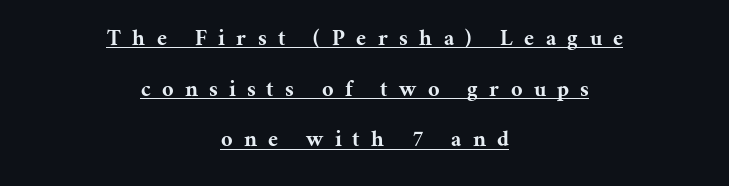
{"italic": "no", "underline": "yes", "align": "center", "line_spacing": "loose", "line_spacing_ratio": 2.03, "letter_spacing": "wide", "letter_spacing_em": 0.47, "glyph_px": 25}
